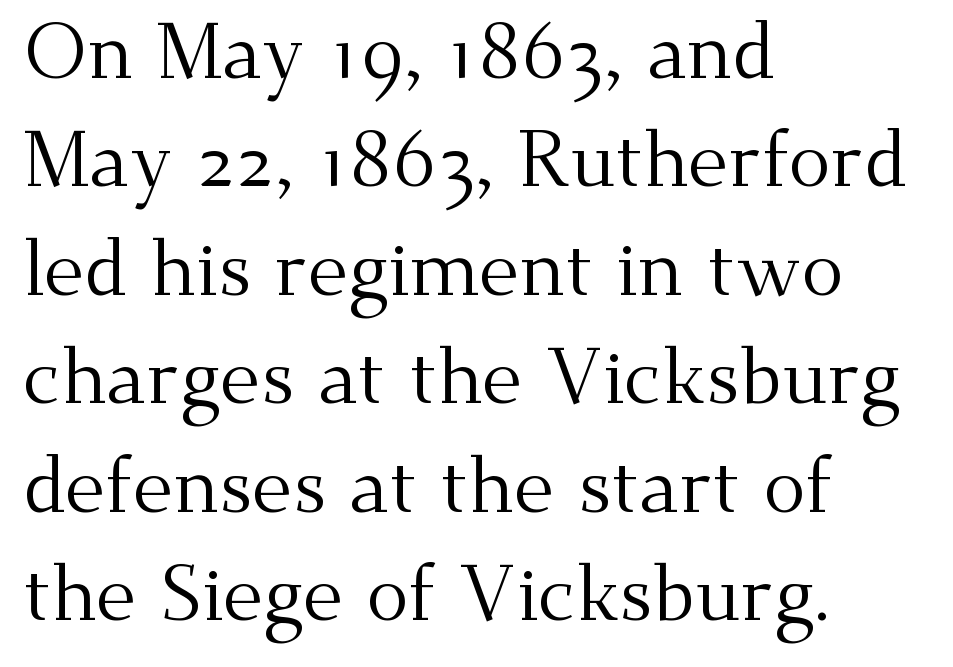
{"serif": "yes", "italic": "no", "bold": "no", "weight": "regular", "width": "normal", "stroke_contrast": "medium", "x_height": "small", "monospaced": "no", "underline": "no", "align": "left", "line_spacing": "normal", "line_spacing_ratio": 1.39, "letter_spacing": "normal", "letter_spacing_em": 0.0, "glyph_px": 78}
